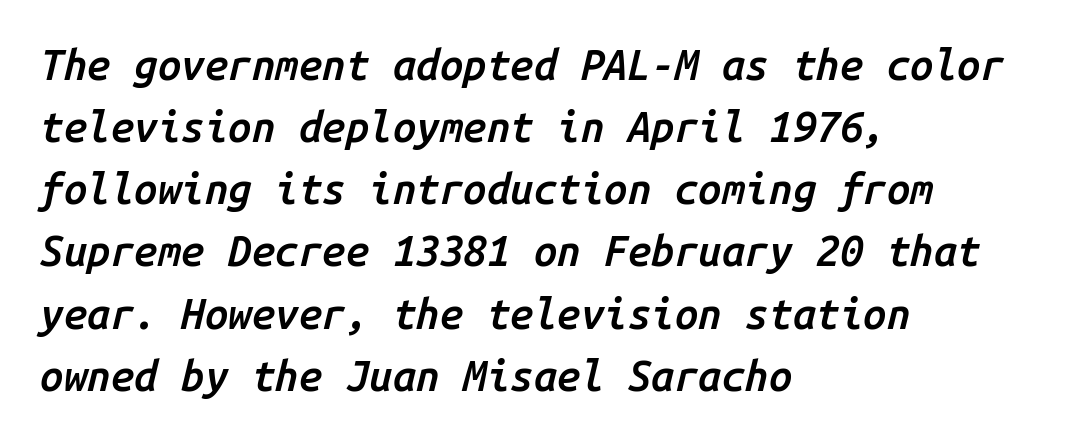
Q: Is the text bold? A: Semi-bold.
Q: Is the text italic (slanted)? A: Yes, it leans right by about 14 degrees.
Q: Is the text underlined? A: No.
Q: How is the paragraph aligned? A: Left-aligned.
Q: Is the spacing between letters normal or unusually wide? A: Normal.
Q: Is the spacing between lines tight, normal or loose? A: Normal.
Q: Width (condensed, normal, or wide)? A: Normal.
Q: Stroke contrast? A: Low.
Q: x-height? A: Medium.
Q: Monospaced? A: Yes.
